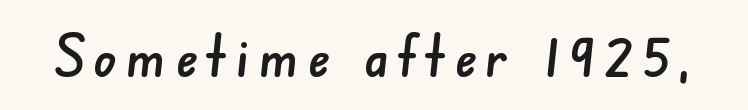
Classification — sans serif. Note the varied advance widths — an 'i' is clearly narrower than an 'm'. Only glyphs here, with clear space below each row.
